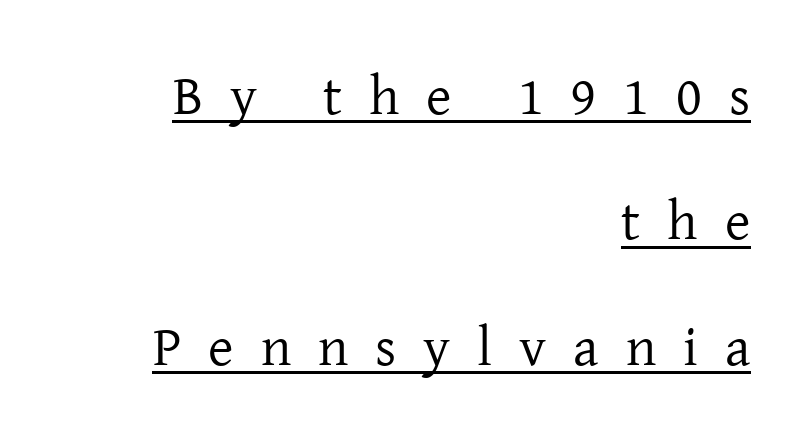
The image shows 55 px regular-weight serif type, upright; set right-aligned, loose line spacing (2.28x), unusually wide letter spacing (+0.49 em), underlined; low stroke contrast and a medium x-height.
